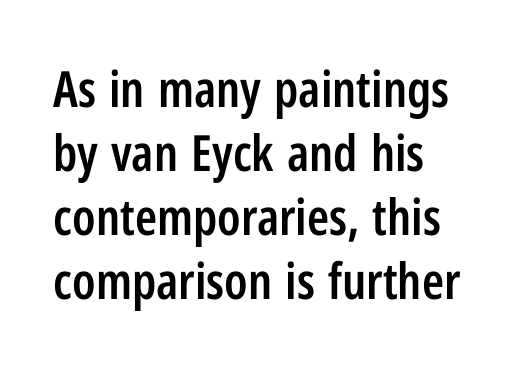
The letters advance in unequal steps, a hallmark of proportional type. In terms of letterform style, serifs are entirely absent. The font is running at a semibold setting, under full bold. The horizontal fit of the characters is conventional and even. The string is rendered with underlining switched off.
